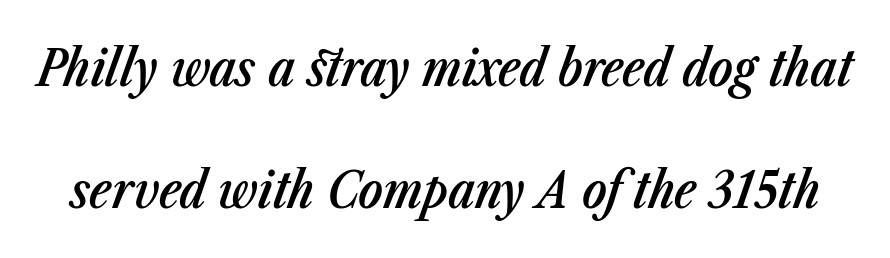
The image shows 51 px semibold, condensed type, italic (leaning right); set loose line spacing (2.39x), normal letter spacing, not underlined; low stroke contrast and a medium x-height.
